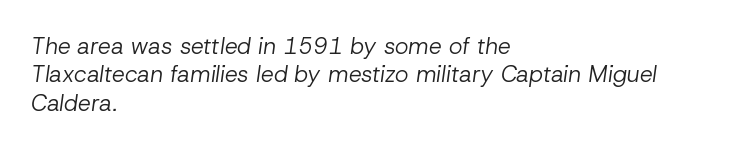
Every character sits at an angle, as italics do. You could call the tracking neutral — neither tight nor loose. Caption: multi-line text, flush left, ragged right. Caption: face not bold, strokes unweighted. Plain, unruled lines of type.
